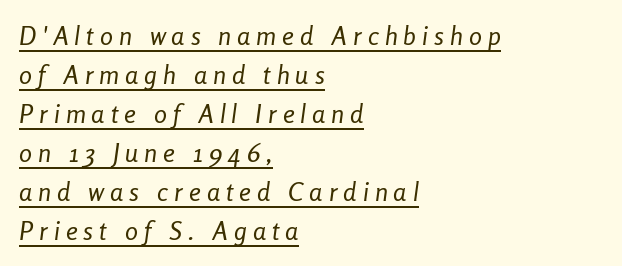
Compared with a typical body face, this is equally light or lighter still. A classic flush-left, rag-right setting is used for this passage. An italicized treatment has been applied to the whole sample. The horizontal fit of the characters is loose and conspicuously gappy.
